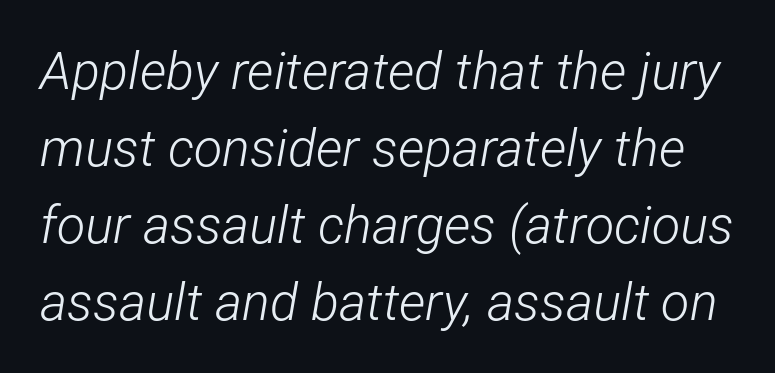
No extra ink here — the face is not bold. Notice how the stems are inclined rather than vertical — that's the hallmark of italics. The lines sit at an ordinary, default distance from one another. Spacing verdict: proportional, widths tailored to each character. Quick note: underline off.
